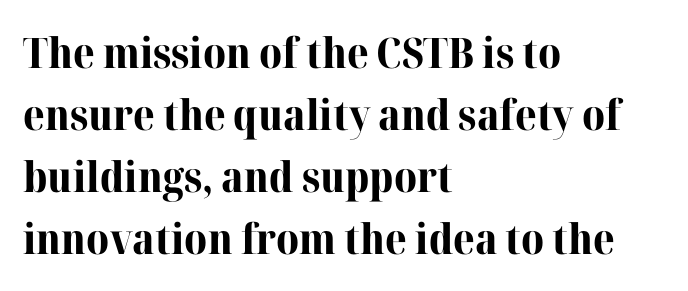
The image shows 42 px bold serif type, upright; set left-aligned, normal line spacing (1.48x), normal letter spacing, not underlined; high stroke contrast and a medium x-height.
